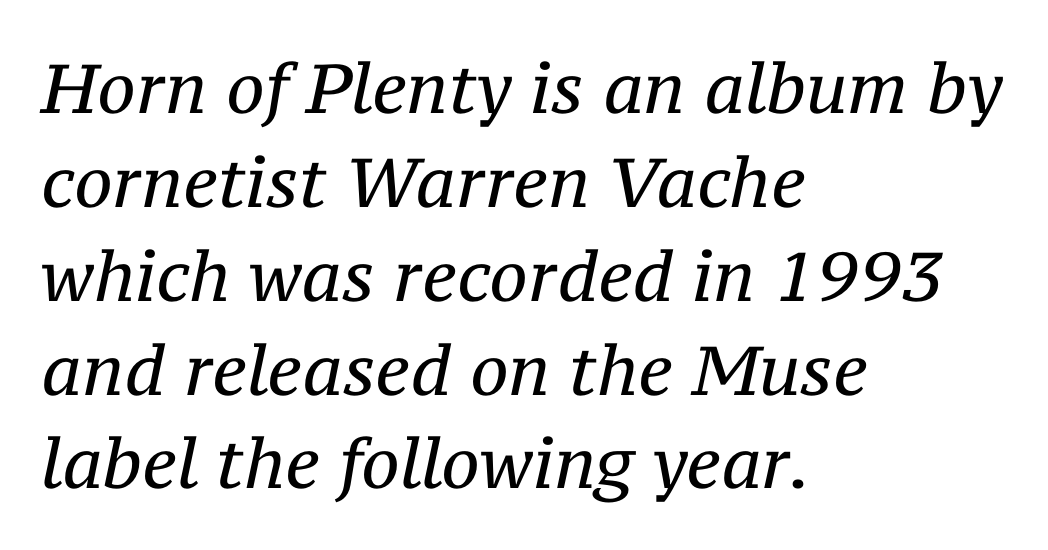
{"serif": "yes", "italic": "yes", "lean": "right", "slant_degrees": 12, "bold": "no", "weight": "regular", "width": "normal", "stroke_contrast": "medium", "x_height": "medium", "monospaced": "no", "underline": "no", "align": "left", "line_spacing": "normal", "line_spacing_ratio": 1.36, "letter_spacing": "normal", "letter_spacing_em": 0.0, "glyph_px": 69}
